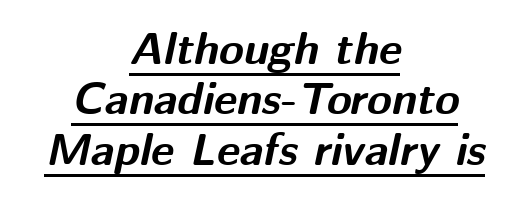
Q: Is the text bold? A: Yes.
Q: Is the text italic (slanted)? A: Yes, it leans right by about 12 degrees.
Q: Is the text underlined? A: Yes.
Q: How is the paragraph aligned? A: Centered.
Q: Is the spacing between letters normal or unusually wide? A: Normal.
Q: Is the spacing between lines tight, normal or loose? A: Tight.
Q: Width (condensed, normal, or wide)? A: Normal.
Q: Stroke contrast? A: Medium.
Q: x-height? A: Medium.
Q: Monospaced? A: No.
